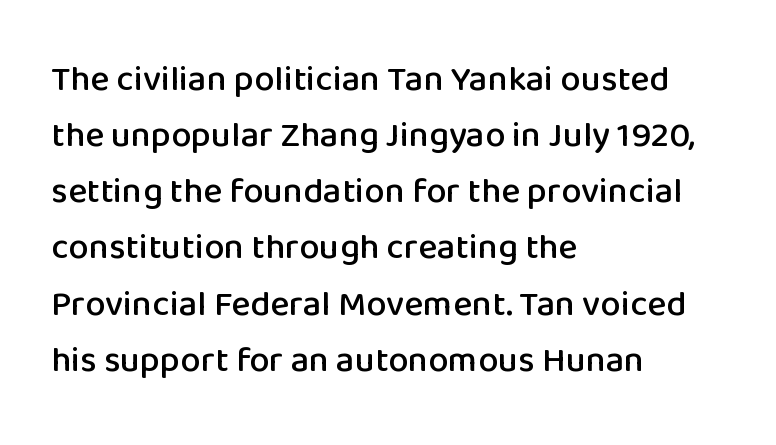
The image shows 36 px sans-serif type, upright; set left-aligned, normal line spacing (1.56x), normal letter spacing, not underlined; low stroke contrast and a medium x-height.
